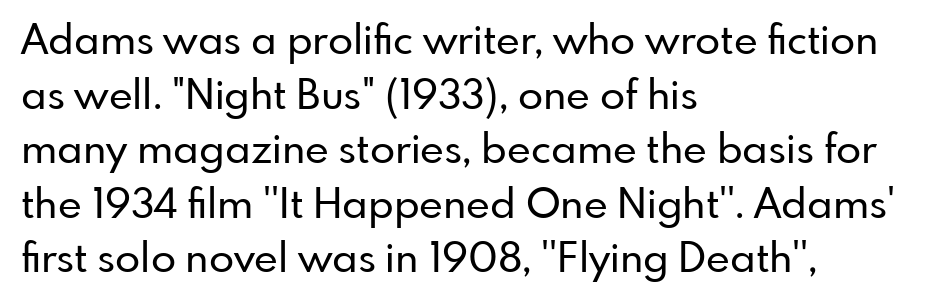
The image shows 41 px sans-serif type, upright; set left-aligned, normal line spacing (1.33x), normal letter spacing, not underlined; low stroke contrast and a small x-height.
